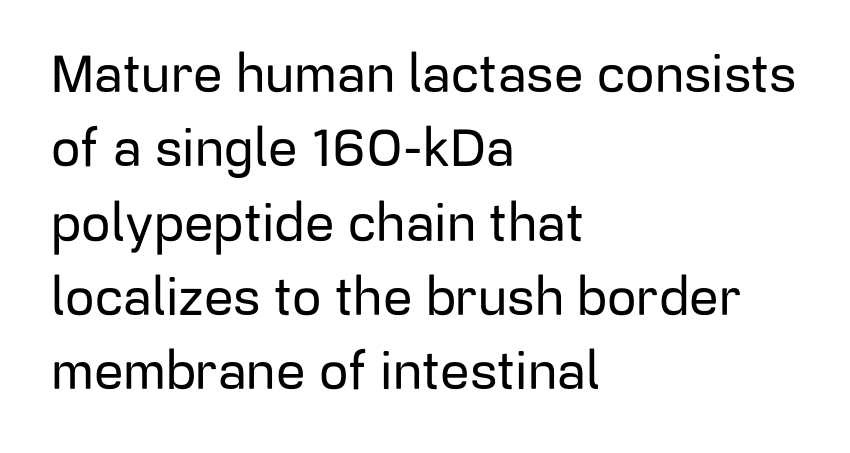
Q: Is the text italic (slanted)? A: No, it is upright.
Q: Is the typeface a serif or a sans-serif typeface? A: Sans-serif.
Q: Is the text underlined? A: No.
Q: How is the paragraph aligned? A: Left-aligned.
Q: Is the spacing between letters normal or unusually wide? A: Normal.
Q: Is the spacing between lines tight, normal or loose? A: Normal.
Q: Width (condensed, normal, or wide)? A: Normal.
Q: Stroke contrast? A: Low.
Q: x-height? A: Medium.
Q: Monospaced? A: No.
